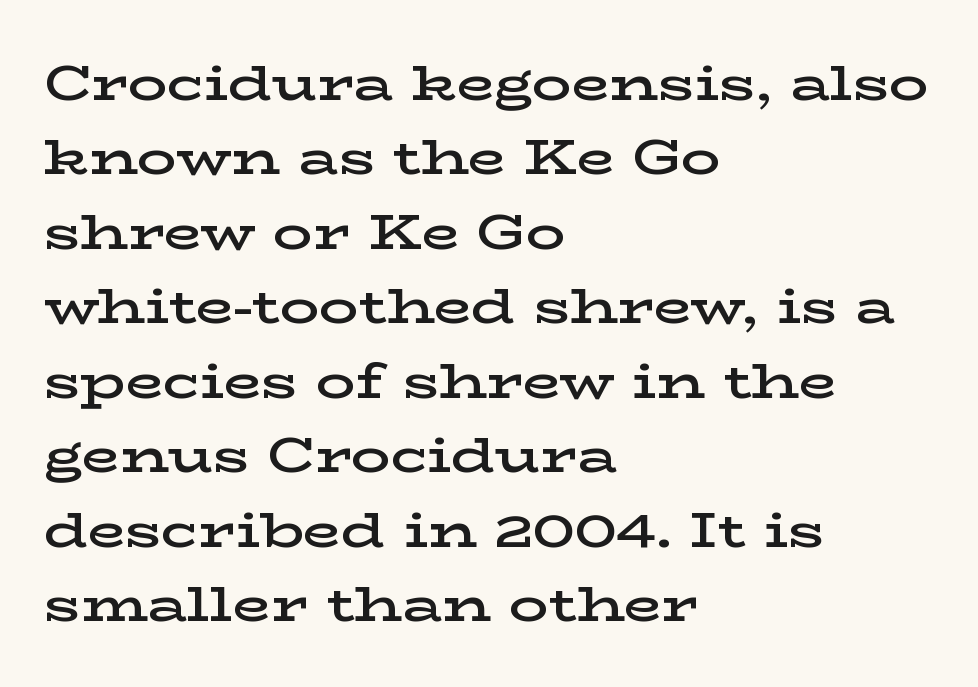
Q: Is the text bold? A: Semi-bold.
Q: Is the text italic (slanted)? A: No, it is upright.
Q: Is the typeface a serif or a sans-serif typeface? A: Serif.
Q: Is the text underlined? A: No.
Q: How is the paragraph aligned? A: Left-aligned.
Q: Is the spacing between letters normal or unusually wide? A: Normal.
Q: Is the spacing between lines tight, normal or loose? A: Normal.
Q: Width (condensed, normal, or wide)? A: Wide.
Q: Stroke contrast? A: Low.
Q: x-height? A: Medium.
Q: Monospaced? A: No.
